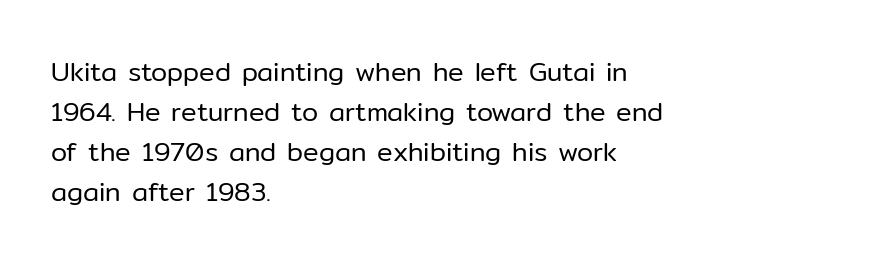
{"italic": "no", "bold": "no", "underline": "no", "align": "left", "line_spacing": "normal", "line_spacing_ratio": 1.54, "letter_spacing": "normal", "letter_spacing_em": 0.0, "glyph_px": 26}
